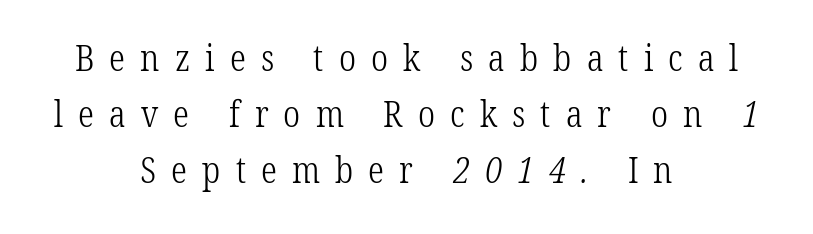
{"serif": "yes", "bold": "no", "weight": "light", "width": "condensed", "stroke_contrast": "low", "x_height": "medium", "monospaced": "no", "underline": "no", "align": "center", "line_spacing": "normal", "line_spacing_ratio": 1.56, "letter_spacing": "wide", "letter_spacing_em": 0.42, "glyph_px": 36}
